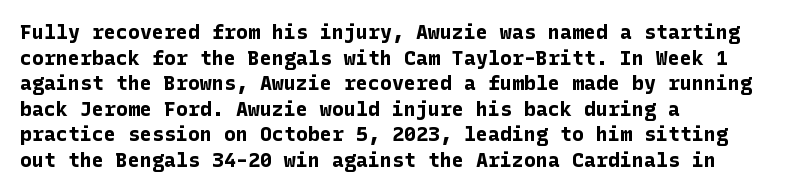
Q: Is the text bold? A: Yes.
Q: Is the text italic (slanted)? A: No, it is upright.
Q: Is the text underlined? A: No.
Q: How is the paragraph aligned? A: Left-aligned.
Q: Is the spacing between letters normal or unusually wide? A: Normal.
Q: Is the spacing between lines tight, normal or loose? A: Normal.
